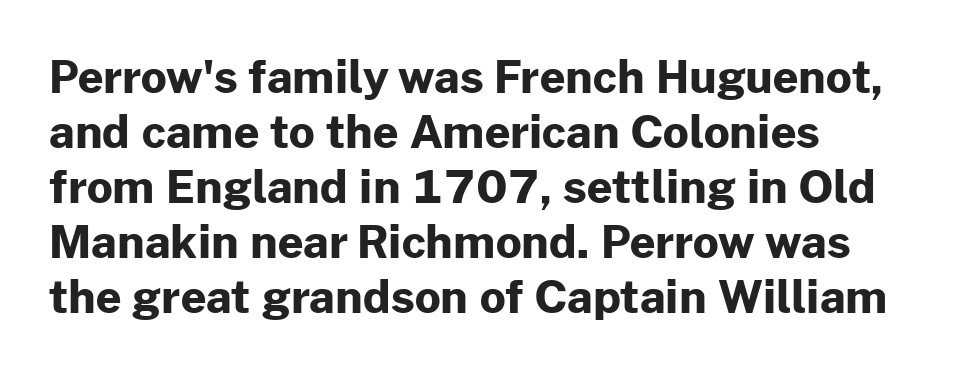
The image shows 45 px bold sans-serif type, upright; set left-aligned, line spacing 1.22x, normal letter spacing, not underlined; low stroke contrast and a medium x-height.
